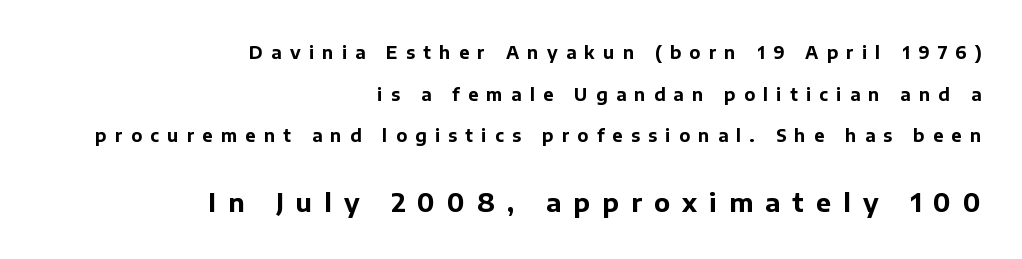
Q: Is the text bold? A: Yes.
Q: Is the text italic (slanted)? A: No, it is upright.
Q: Is the text underlined? A: No.
Q: How is the paragraph aligned? A: Right-aligned.
Q: Is the spacing between letters normal or unusually wide? A: Unusually wide.
Q: Is the spacing between lines tight, normal or loose? A: Loose.
Q: Which block of text is set in a larger size, the first (top) or the second (bottom)? A: The second (bottom) one.
